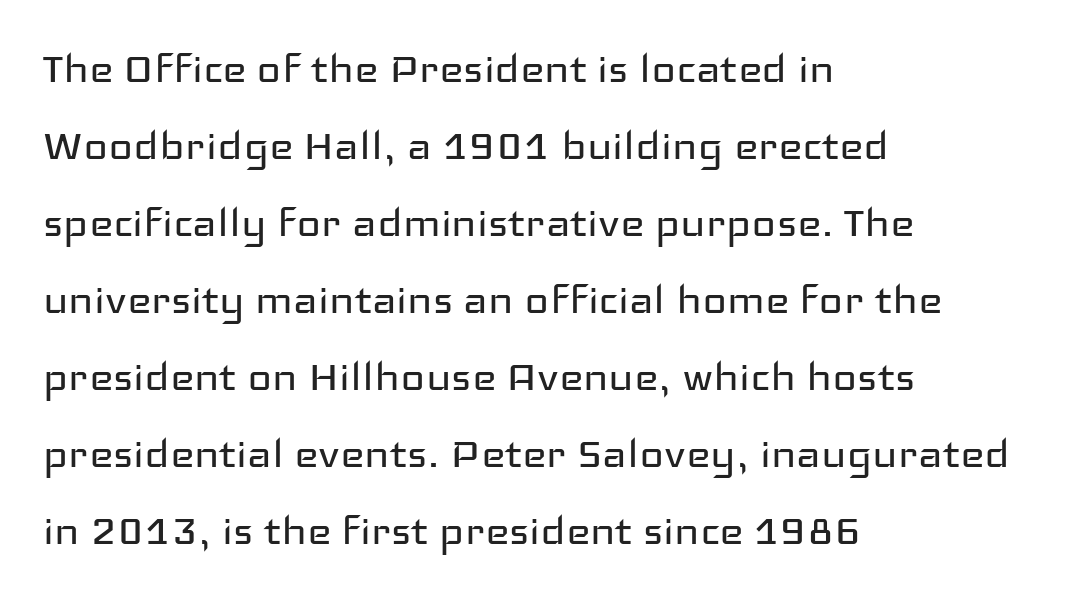
Q: Is the text bold? A: No.
Q: Is the text italic (slanted)? A: No, it is upright.
Q: Is the typeface a serif or a sans-serif typeface? A: Sans-serif.
Q: Is the text underlined? A: No.
Q: How is the paragraph aligned? A: Left-aligned.
Q: Is the spacing between letters normal or unusually wide? A: Normal.
Q: Is the spacing between lines tight, normal or loose? A: Normal.
Q: Width (condensed, normal, or wide)? A: Wide.
Q: Stroke contrast? A: Low.
Q: x-height? A: Medium.
Q: Monospaced? A: No.
